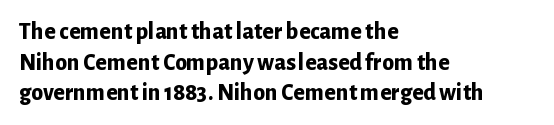
{"italic": "no", "bold": "yes", "underline": "no", "align": "left", "line_spacing": "normal", "line_spacing_ratio": 1.28, "letter_spacing": "normal", "letter_spacing_em": 0.0, "glyph_px": 24}
